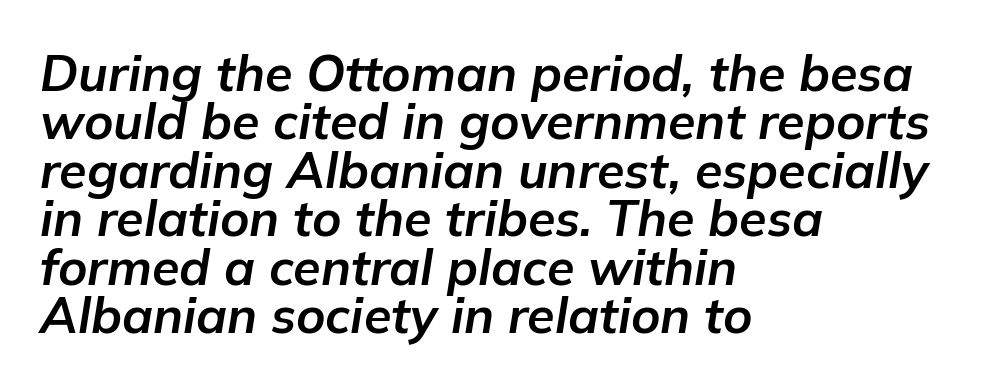
{"italic": "yes", "lean": "right", "slant_degrees": 9, "bold": "yes", "weight": "bold", "width": "normal", "stroke_contrast": "low", "x_height": "medium", "monospaced": "no", "underline": "no", "align": "left", "line_spacing": "tight", "line_spacing_ratio": 0.97, "letter_spacing": "normal", "letter_spacing_em": 0.0, "glyph_px": 50}
